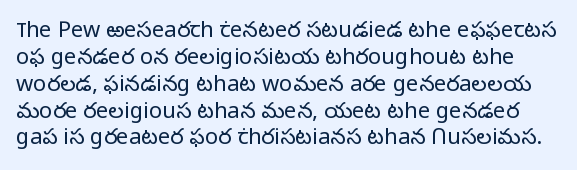
A quiet, ordinary-to-light weight characterises the typeface. A roman cut, with each character standing at attention. Default kerning and tracking; the words read as compact shapes. The string is rendered with underlining switched off.
